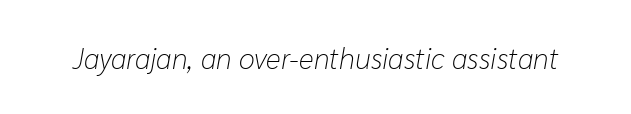
The specimen omits any rule beneath the text block's lines. Caption: standard tracking, unaltered. The letters are slanted; this is an italic face. These glyphs show unthickened strokes, regular width or finer.
